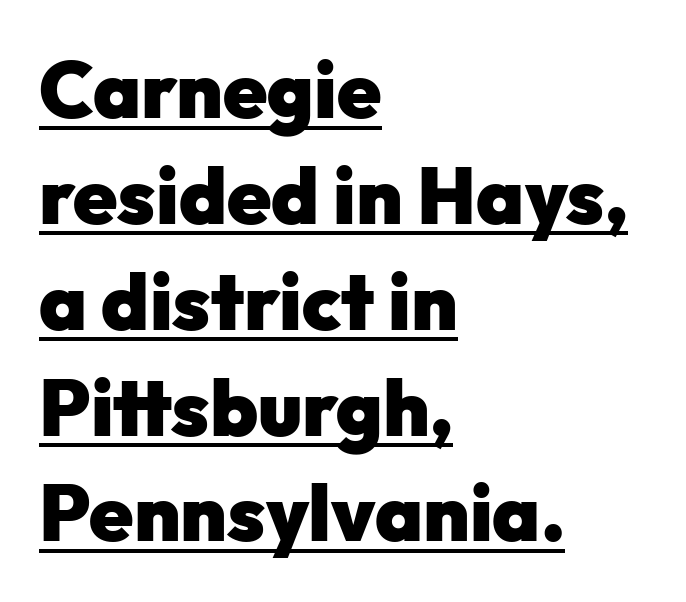
Q: Is the text bold? A: Yes.
Q: Is the text italic (slanted)? A: No, it is upright.
Q: Is the typeface a serif or a sans-serif typeface? A: Sans-serif.
Q: Is the text underlined? A: Yes.
Q: How is the paragraph aligned? A: Left-aligned.
Q: Is the spacing between letters normal or unusually wide? A: Normal.
Q: Is the spacing between lines tight, normal or loose? A: Normal.
Q: Width (condensed, normal, or wide)? A: Normal.
Q: Stroke contrast? A: Low.
Q: x-height? A: Medium.
Q: Monospaced? A: No.
